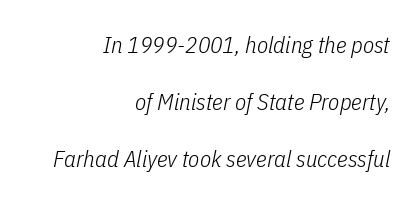
The image shows 23 px text type, italic (leaning right); set right-aligned, loose line spacing (2.48x), normal letter spacing, not underlined.
